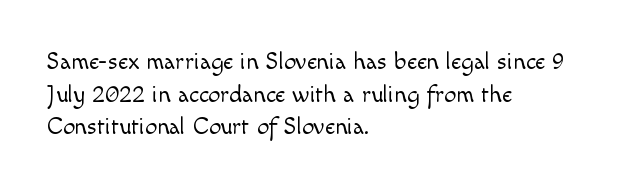
Plain, unruled lines of type. Ordinary non-slanted type is in use. Does extra space separate the letters? No, they use regular spacing. This is not heavy type; no bold has been used. These lines sit exactly where default settings would place them. Reading down the block, your eye returns to a fixed left position each line.
